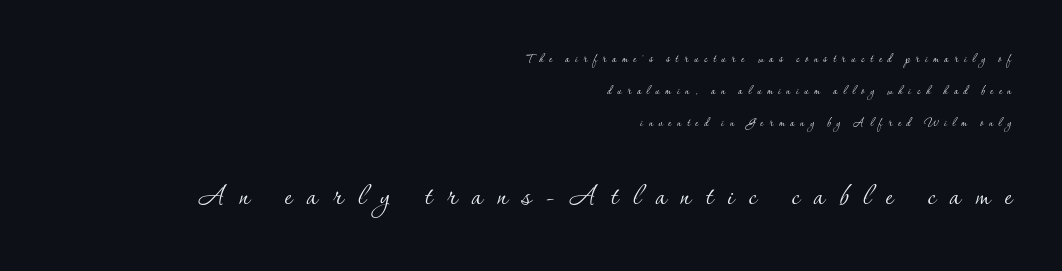
The image shows 36 px thin serif type; set right-aligned, loose line spacing (2.29x), unusually wide letter spacing (+0.41 em), not underlined; the second (bottom) block is 2.57x larger; low stroke contrast and a small x-height.
